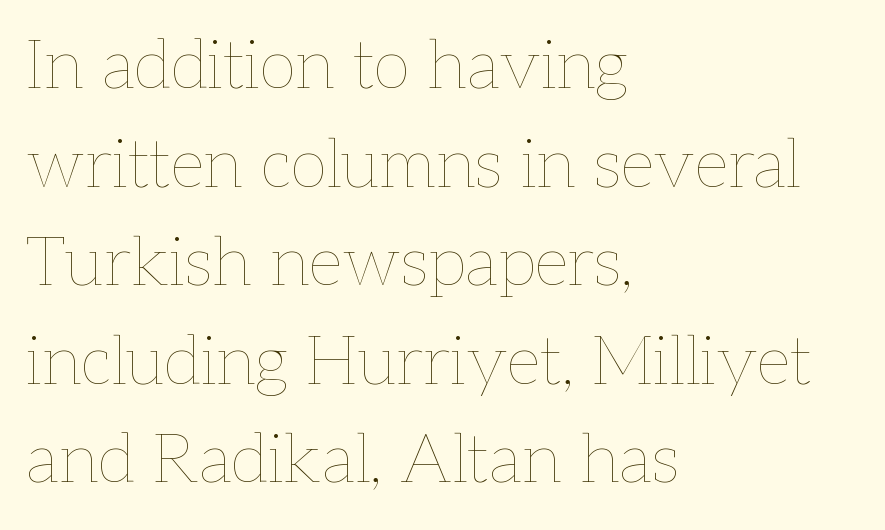
Weight: in the light-to-regular range. Where is the straight margin? On the left. In terms of letterspacing, this is plain default setting. Words float on clear page, feet unadorned. When letters stand straight like this, we call the style roman or upright. Each letter keeps its own natural width here, so spacing adapts to shape.
